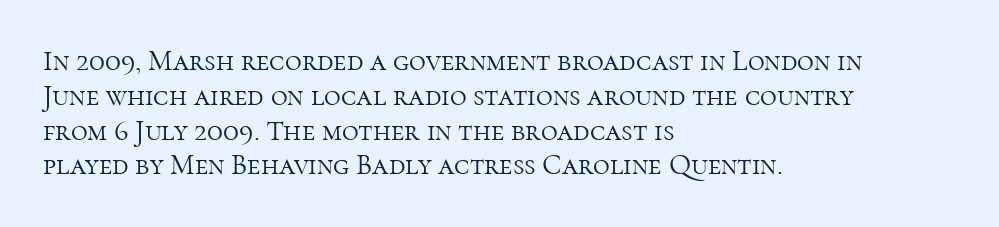
Q: Is the text bold? A: No.
Q: Is the text italic (slanted)? A: No, it is upright.
Q: Is the typeface a serif or a sans-serif typeface? A: Serif.
Q: Is the text underlined? A: No.
Q: How is the paragraph aligned? A: Left-aligned.
Q: Is the spacing between letters normal or unusually wide? A: Normal.
Q: Width (condensed, normal, or wide)? A: Normal.
Q: Stroke contrast? A: High.
Q: x-height? A: Medium.
Q: Monospaced? A: No.
